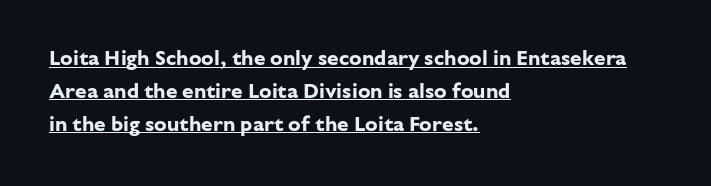
The paragraph has a hard left edge and a soft right edge. Caption: standard tracking, unaltered. This sample uses an upright cut, with every glyph sitting square on the baseline. The words here are underlined. Weight check: bold — yes, fully.
